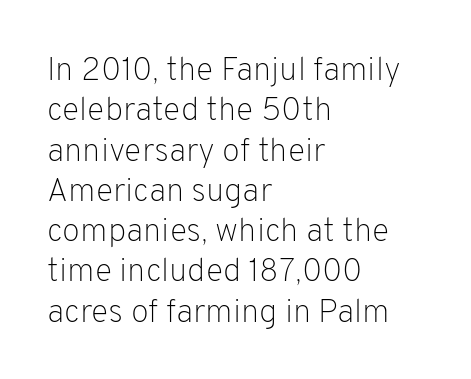
{"serif": "no", "italic": "no", "bold": "no", "weight": "light", "width": "normal", "stroke_contrast": "low", "x_height": "medium", "monospaced": "no", "underline": "no", "align": "left", "line_spacing_ratio": 1.22, "letter_spacing": "normal", "letter_spacing_em": 0.0, "glyph_px": 33}
